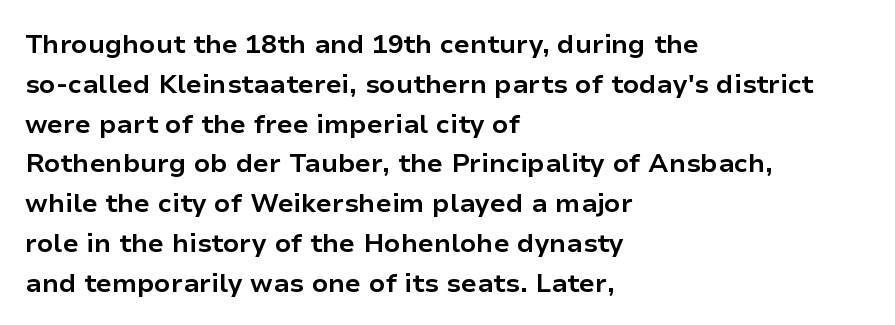
Q: Is the text bold? A: Yes.
Q: Is the text italic (slanted)? A: No, it is upright.
Q: Is the text underlined? A: No.
Q: How is the paragraph aligned? A: Left-aligned.
Q: Is the spacing between letters normal or unusually wide? A: Normal.
Q: Is the spacing between lines tight, normal or loose? A: Normal.
